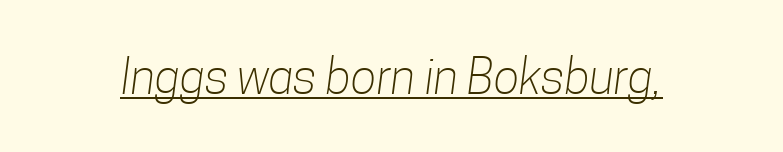
This is underlined copy, the kind a proofreader might mark for attention. There is no visible air inserted between adjacent glyphs. Is this a sans? Yes — the strokes have no serifs. The face used here is proportionally spaced, like ordinary book or web type. Letters have the restrained weight of plain body copy at most.
